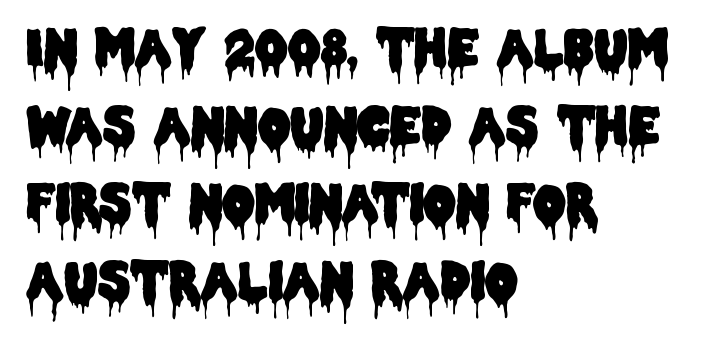
Descender tails drop into unmarked territory. If you drew a ruler down the left edge, every line would touch it. The letters stand straight up with perfectly vertical stems. A typesetter would label this face a sans. In terms of leading, this rendering sits right in the middle. Glyph-to-glyph distance matches everyday printed text.
